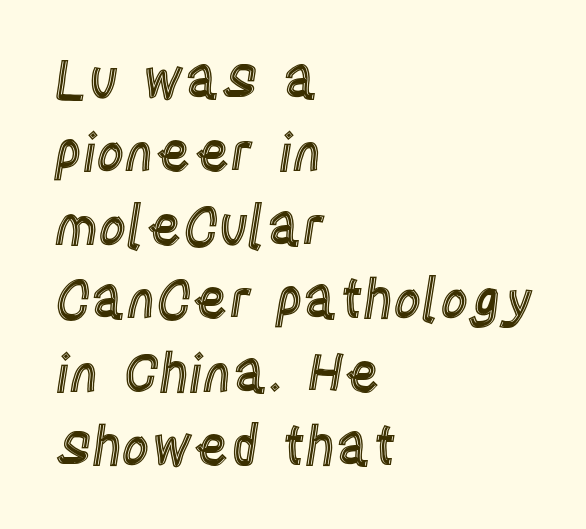
Evenly set lines give the paragraph a standard silhouette. Students, note that the glyphs here touch the page at normal intervals. The baseline area is clear.
